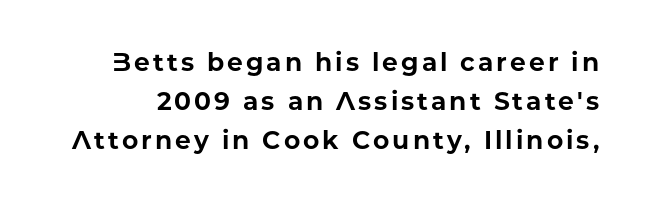
The image shows 25 px bold type, upright; set normal line spacing (1.56x), not underlined.
